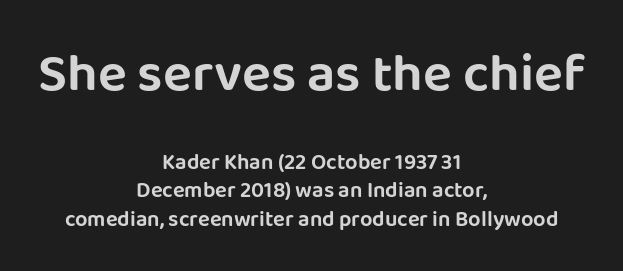
Posture: upright roman. This sample has the flowing, uneven cadence of proportional lettering. The text block is weighted toward neither margin, spreading evenly from the middle. Bare-footed words on every line.
